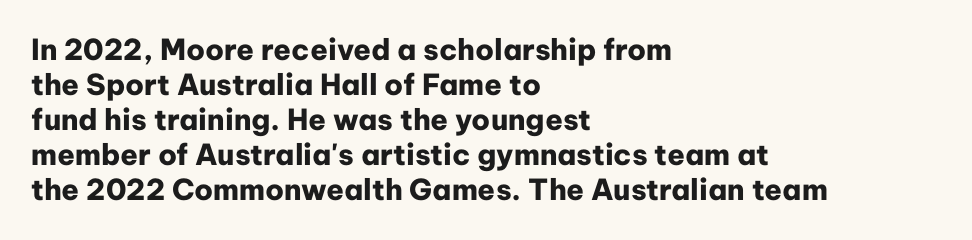
If you drew a line through each stem, it would be perfectly vertical. I'd call this a sans setting — the letters go barefoot. Caption: standard tracking, unaltered. Think of a printed novel: that variable character pitch is what you see here. The area under the type is left untouched.
